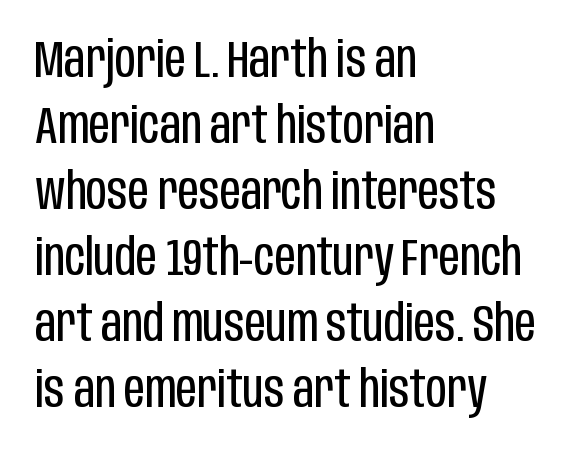
The baseline area is clear. A sans-serif font was chosen for this passage. Horizontal bands of white between lines are of average thickness. Unbolded letterforms with no extra heft. The horizontal fit of the characters is conventional and even.
